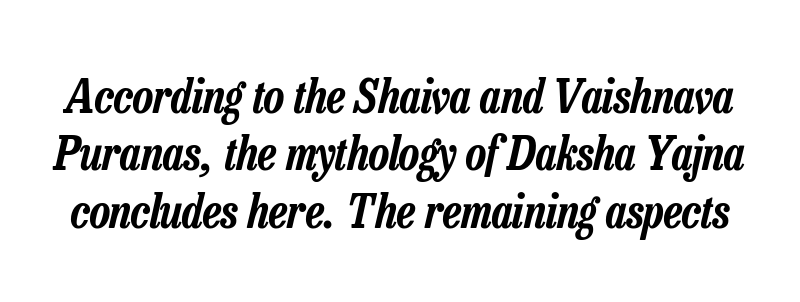
Q: Is the text italic (slanted)? A: Yes, it leans right by about 13 degrees.
Q: Is the text underlined? A: No.
Q: Is the spacing between letters normal or unusually wide? A: Normal.
Q: Width (condensed, normal, or wide)? A: Condensed.
Q: Stroke contrast? A: Low.
Q: x-height? A: Medium.
Q: Monospaced? A: No.
